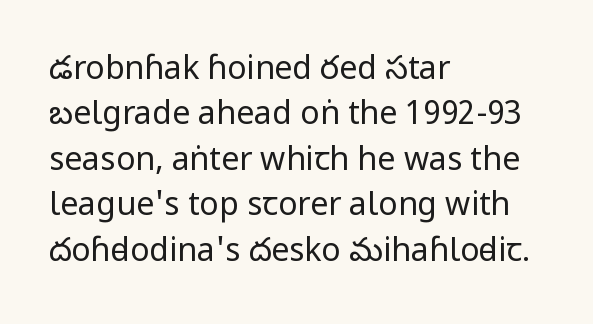
The image shows 32 px regular-weight, condensed sans-serif type, upright; set left-aligned, normal line spacing (1.42x), normal letter spacing, not underlined; low stroke contrast and a large x-height.
